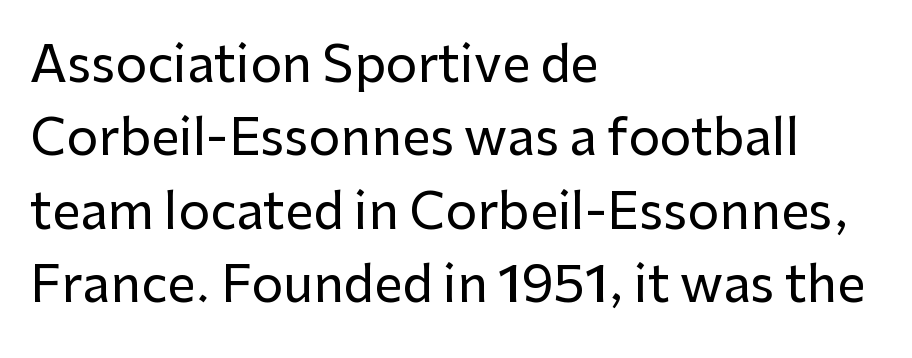
Spacing verdict: proportional, widths tailored to each character. Short note: letters normally spaced. Every row of glyphs begins at an identical x-position on the left. To sum up the face: it is a sans, with no serifs.
